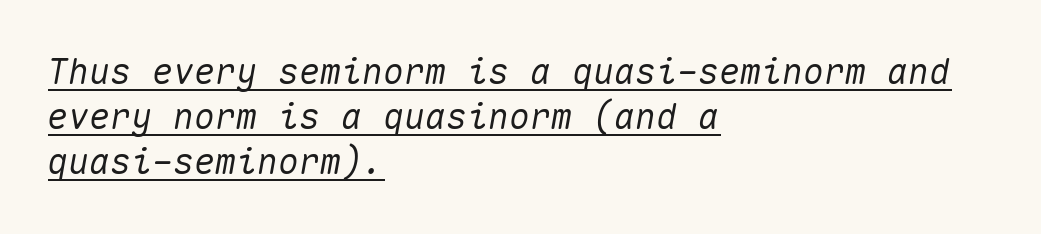
{"italic": "yes", "lean": "right", "slant_degrees": 10, "width": "normal", "stroke_contrast": "medium", "x_height": "medium", "monospaced": "yes", "underline": "yes", "align": "left", "line_spacing": "normal", "line_spacing_ratio": 1.29, "letter_spacing": "normal", "letter_spacing_em": 0.0, "glyph_px": 35}
